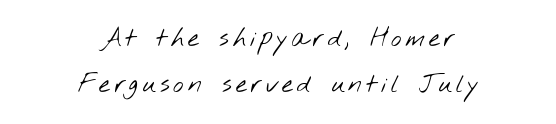
{"bold": "no", "underline": "no", "align": "center", "line_spacing_ratio": 1.84, "glyph_px": 25}
